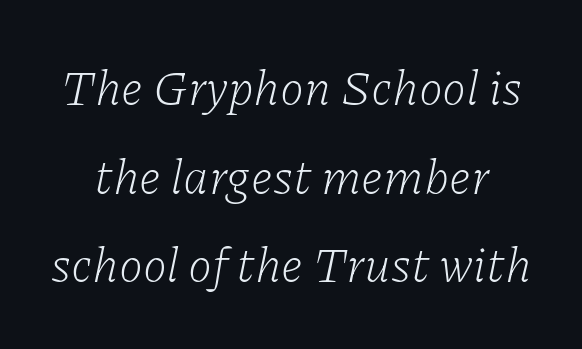
Q: Is the text bold? A: No.
Q: Is the text italic (slanted)? A: Yes, it leans right by about 11 degrees.
Q: Is the typeface a serif or a sans-serif typeface? A: Serif.
Q: Is the text underlined? A: No.
Q: Is the spacing between letters normal or unusually wide? A: Normal.
Q: Width (condensed, normal, or wide)? A: Normal.
Q: Stroke contrast? A: Low.
Q: x-height? A: Medium.
Q: Monospaced? A: No.
